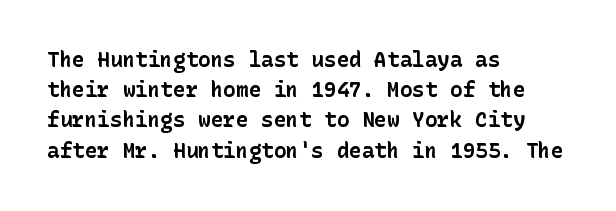
Q: Is the text bold? A: Yes.
Q: Is the text italic (slanted)? A: No, it is upright.
Q: Is the text underlined? A: No.
Q: How is the paragraph aligned? A: Left-aligned.
Q: Is the spacing between letters normal or unusually wide? A: Normal.
Q: Is the spacing between lines tight, normal or loose? A: Normal.
